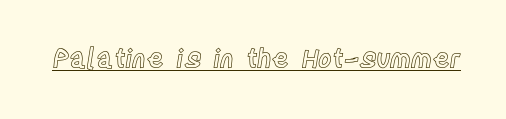
Q: Is the text italic (slanted)? A: Yes.
Q: Is the text underlined? A: Yes.
Q: Is the spacing between letters normal or unusually wide? A: Normal.
